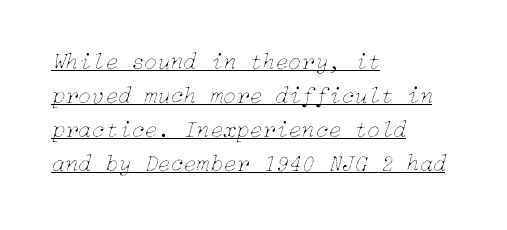
The image shows 24 px text type, italic (leaning right); set left-aligned, normal line spacing (1.42x), normal letter spacing, underlined.
